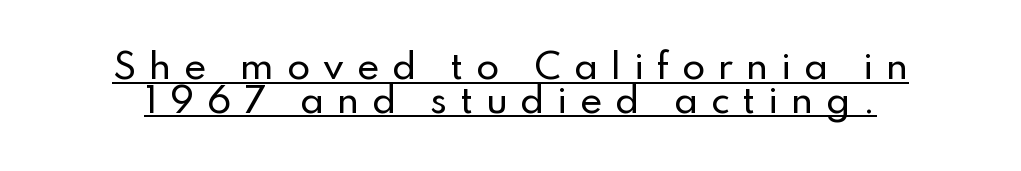
Q: Is the text italic (slanted)? A: No, it is upright.
Q: Is the typeface a serif or a sans-serif typeface? A: Sans-serif.
Q: Is the text underlined? A: Yes.
Q: Is the spacing between letters normal or unusually wide? A: Unusually wide.
Q: Is the spacing between lines tight, normal or loose? A: Tight.
Q: Width (condensed, normal, or wide)? A: Normal.
Q: Stroke contrast? A: Low.
Q: x-height? A: Small.
Q: Monospaced? A: No.
